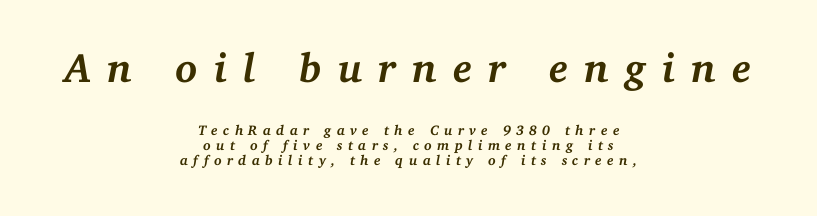
The image shows 41 px semibold serif type, italic (leaning right); set centered, tight line spacing (1.06x), unusually wide letter spacing (+0.38 em), not underlined; the first (top) block is 2.93x larger; medium stroke contrast and a medium x-height.
